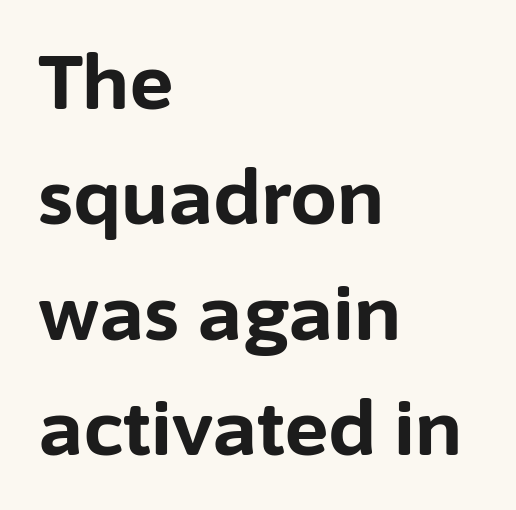
{"serif": "no", "italic": "no", "bold": "yes", "weight": "bold", "width": "normal", "stroke_contrast": "low", "x_height": "medium", "monospaced": "no", "underline": "no", "align": "left", "line_spacing": "normal", "line_spacing_ratio": 1.54, "letter_spacing": "normal", "letter_spacing_em": 0.0, "glyph_px": 75}
